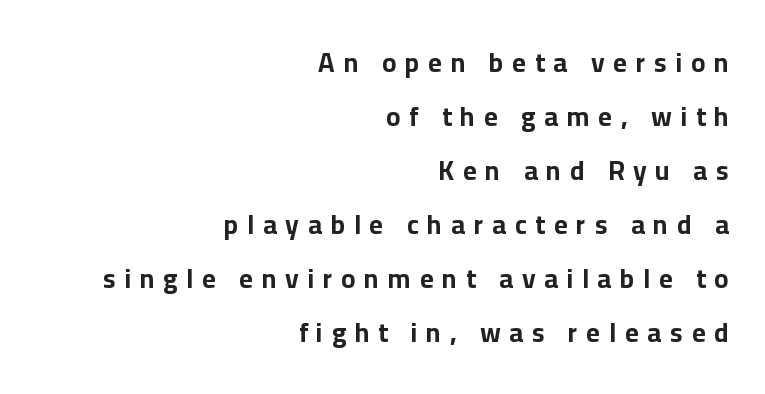
Q: Is the text bold? A: Yes.
Q: Is the text italic (slanted)? A: No, it is upright.
Q: Is the text underlined? A: No.
Q: How is the paragraph aligned? A: Right-aligned.
Q: Is the spacing between letters normal or unusually wide? A: Unusually wide.
Q: Is the spacing between lines tight, normal or loose? A: Loose.
